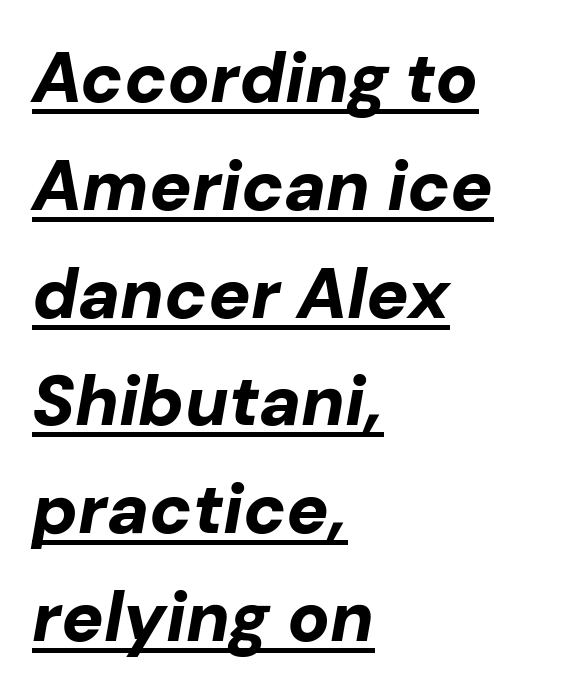
Every letter is thick-stroked: bold, no question. Glyph-to-glyph distance matches everyday printed text. Does a line run under the words? Yes, clearly. Tall strokes in this sample are angled rather than plumb.
